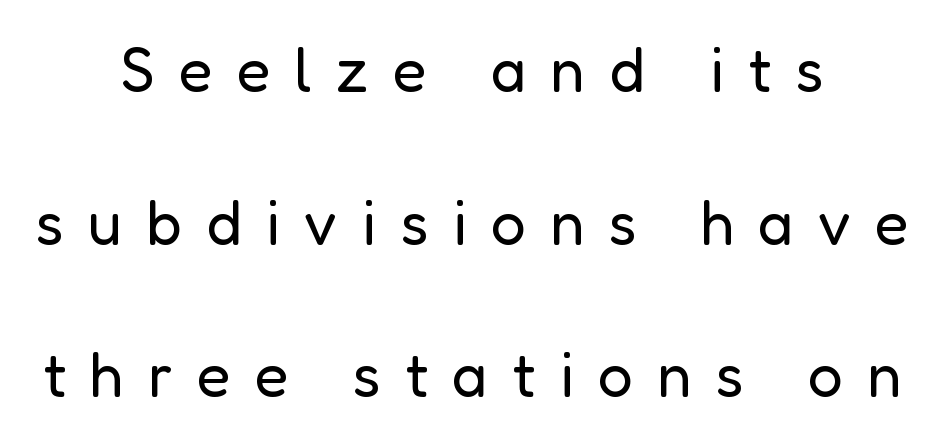
Q: Is the text bold? A: No.
Q: Is the text italic (slanted)? A: No, it is upright.
Q: Is the typeface a serif or a sans-serif typeface? A: Sans-serif.
Q: Is the text underlined? A: No.
Q: How is the paragraph aligned? A: Centered.
Q: Is the spacing between letters normal or unusually wide? A: Unusually wide.
Q: Is the spacing between lines tight, normal or loose? A: Loose.
Q: Width (condensed, normal, or wide)? A: Normal.
Q: Stroke contrast? A: Low.
Q: x-height? A: Medium.
Q: Monospaced? A: No.
